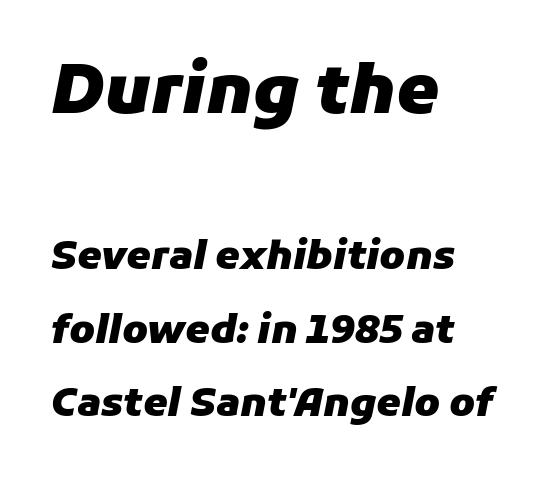
{"italic": "yes", "lean": "right", "slant_degrees": 11, "bold": "yes", "weight": "heavy", "width": "normal", "stroke_contrast": "low", "x_height": "medium", "monospaced": "no", "underline": "no", "align": "left", "line_spacing_ratio": 1.88, "letter_spacing": "normal", "letter_spacing_em": 0.0, "larger_block": "first", "size_ratio": 1.74, "glyph_px": 68}
